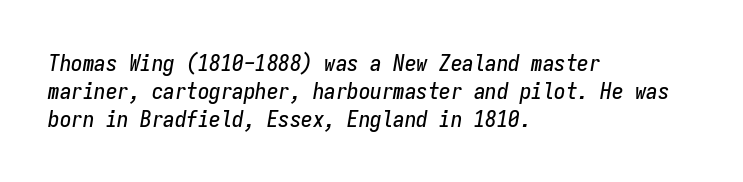
The image shows 23 px text type, italic (leaning right); set left-aligned, line spacing 1.21x, normal letter spacing, not underlined.
